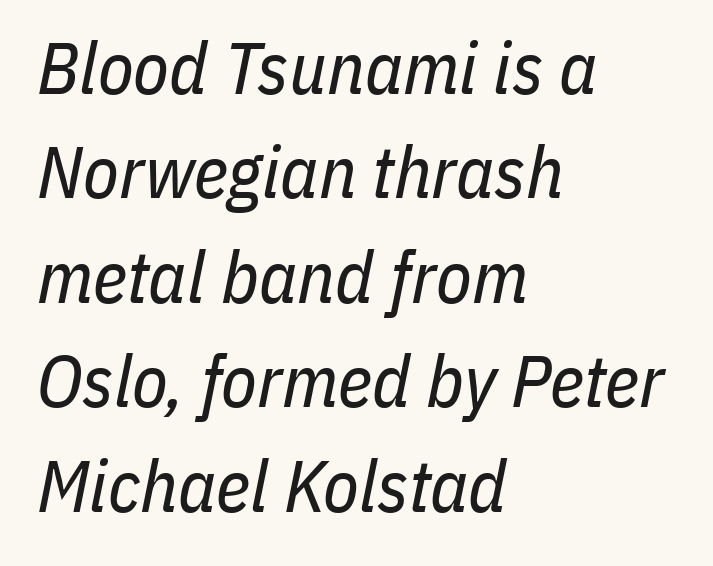
The image shows 73 px regular-weight, condensed type, italic (leaning right); set left-aligned, normal line spacing (1.43x), normal letter spacing, not underlined; low stroke contrast and a medium x-height.
